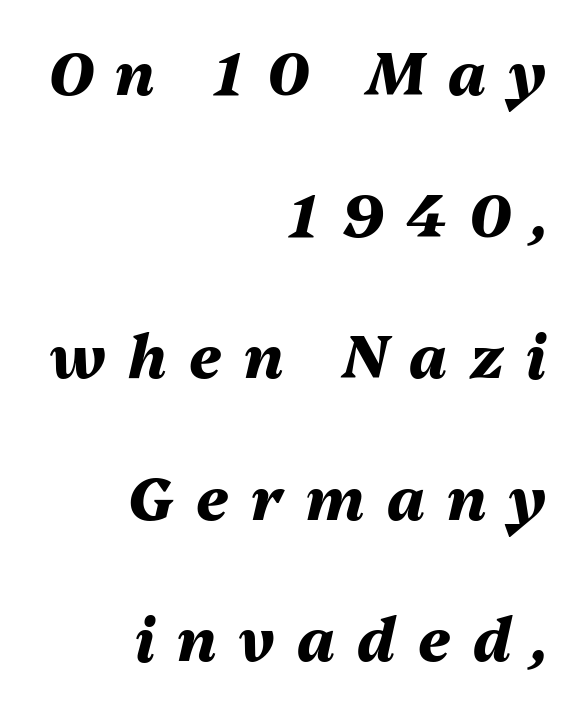
This is heavy type, rendered in bold. Caption: multi-line text, flush right, ragged left. Does the leading feel generous? Absolutely, it's lavish. These lines are rendered in a variable-pitch font.
